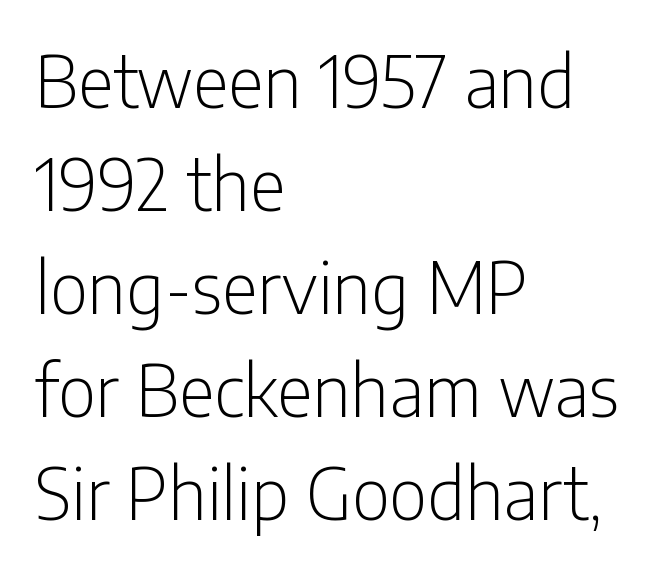
{"serif": "no", "italic": "no", "bold": "no", "weight": "light", "width": "condensed", "stroke_contrast": "low", "x_height": "medium", "monospaced": "no", "underline": "no", "align": "left", "line_spacing": "normal", "line_spacing_ratio": 1.47, "letter_spacing": "normal", "letter_spacing_em": 0.0, "glyph_px": 70}
